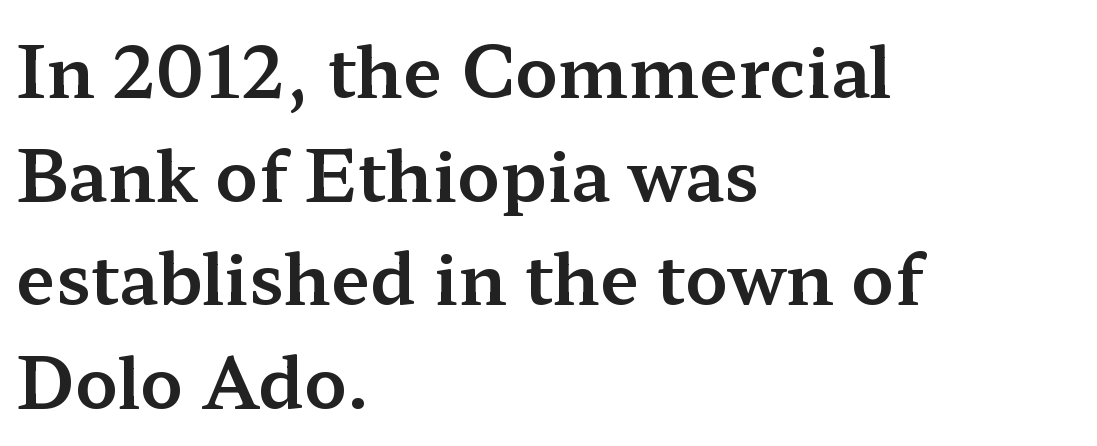
Regarding leading, the lines here are spaced in the standard way. Does the lettering tilt? It doesn't — this is upright. This sample uses a serif face. Do the characters align in a grid? No, the font is proportional. The rendering anchors every line to the left-hand side. The gaps between neighbouring characters are ordinary and unremarkable.
